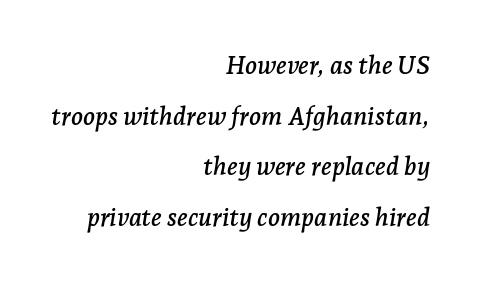
The image shows 25 px text type, italic (leaning right); set right-aligned, loose line spacing (2.03x), normal letter spacing, not underlined.
